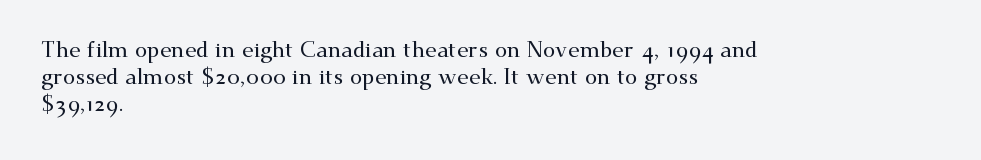
The image shows 22 px text type, upright; set left-aligned, line spacing 1.23x, normal letter spacing, not underlined.
